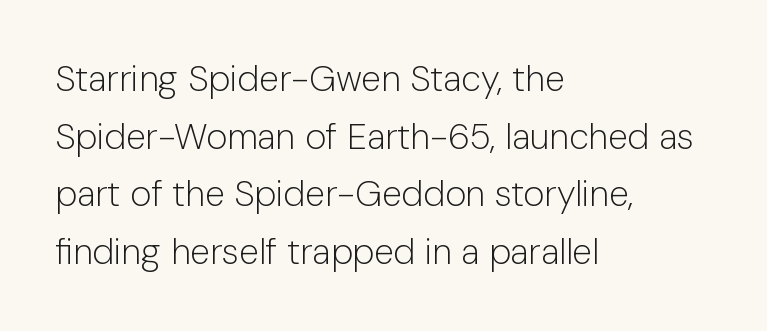
The image shows 36 px light sans-serif type, upright; set left-aligned, normal line spacing (1.6x), normal letter spacing, not underlined; low stroke contrast and a medium x-height.
